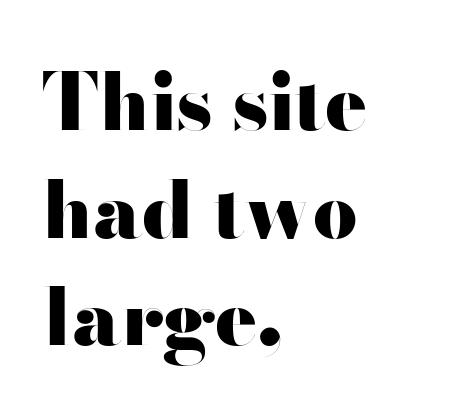
The image shows 78 px heavy, wide sans-serif type, upright; set left-aligned, normal line spacing (1.38x), normal letter spacing, not underlined; high stroke contrast and a small x-height.
